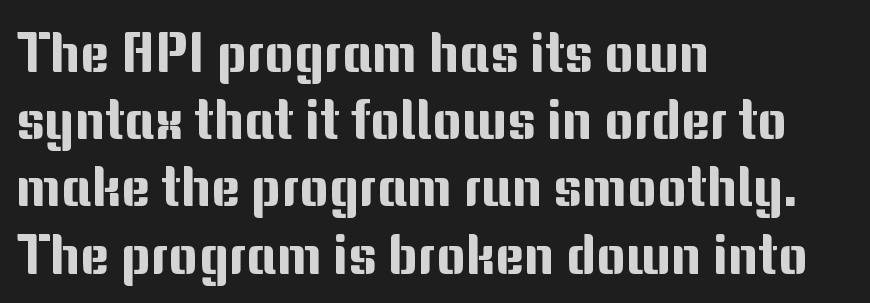
A classic flush-left, rag-right setting is used for this passage. Quick note: not italic, upright. Looks like regular typesetting: each glyph gets only the width it needs. A typesetter would label this face a sans.
